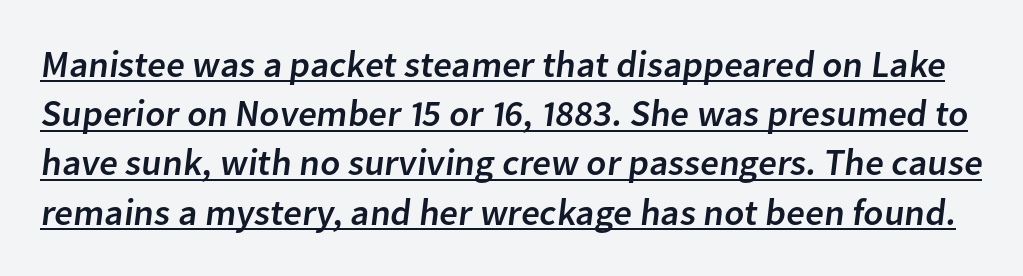
The image shows 37 px sans-serif type; set normal line spacing (1.33x), normal letter spacing, underlined; low stroke contrast and a medium x-height.
